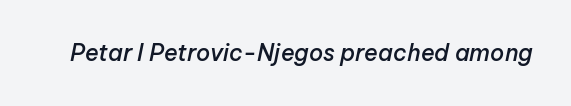
{"italic": "yes", "lean": "right", "slant_degrees": 12, "bold": "semi", "underline": "no", "letter_spacing": "normal", "letter_spacing_em": 0.0, "glyph_px": 23}
